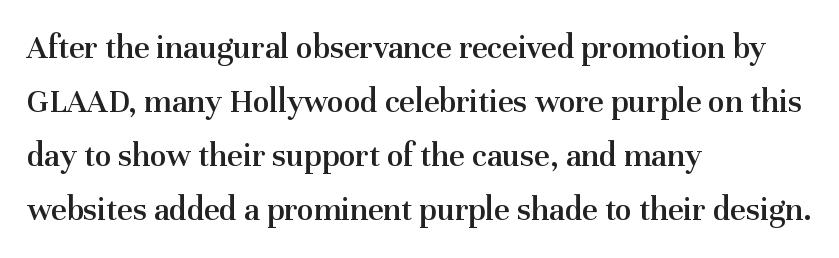
{"serif": "yes", "italic": "no", "bold": "semi", "weight": "semibold", "width": "normal", "stroke_contrast": "medium", "x_height": "medium", "monospaced": "no", "underline": "no", "align": "left", "line_spacing": "normal", "line_spacing_ratio": 1.59, "letter_spacing": "normal", "letter_spacing_em": 0.0, "glyph_px": 34}
